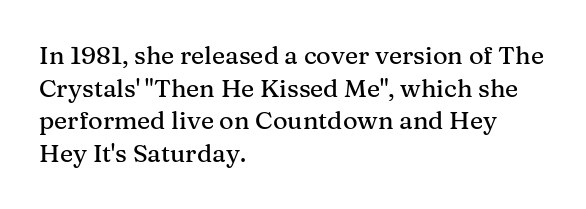
Q: Is the text italic (slanted)? A: No, it is upright.
Q: Is the text underlined? A: No.
Q: How is the paragraph aligned? A: Left-aligned.
Q: Is the spacing between letters normal or unusually wide? A: Normal.
Q: Is the spacing between lines tight, normal or loose? A: Normal.
